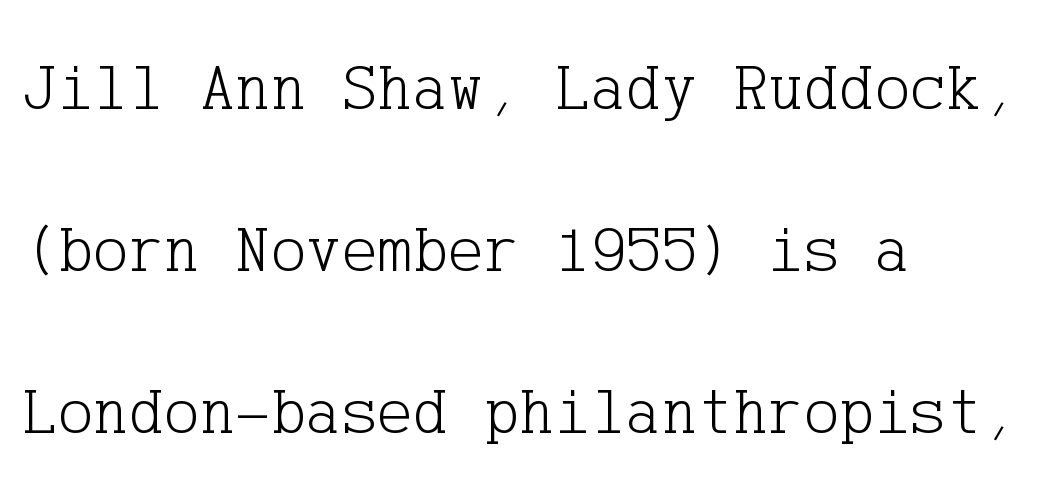
The image shows 67 px light serif type, upright; set left-aligned, loose line spacing (2.42x), normal letter spacing, not underlined; low stroke contrast and a medium x-height.
